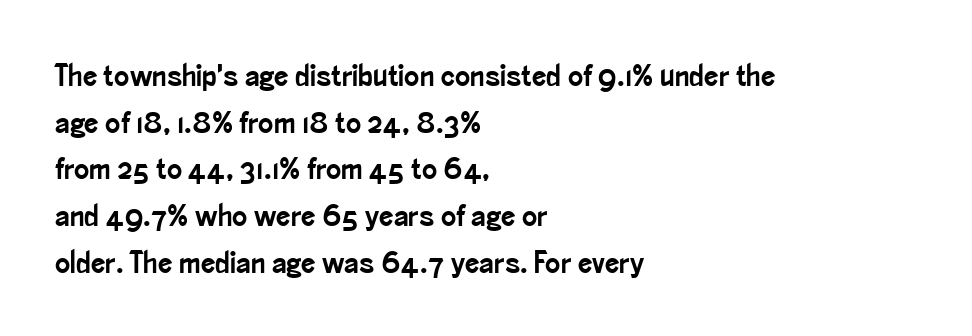
Q: Is the text italic (slanted)? A: No, it is upright.
Q: Is the typeface a serif or a sans-serif typeface? A: Sans-serif.
Q: Is the text underlined? A: No.
Q: How is the paragraph aligned? A: Left-aligned.
Q: Is the spacing between letters normal or unusually wide? A: Normal.
Q: Is the spacing between lines tight, normal or loose? A: Normal.
Q: Width (condensed, normal, or wide)? A: Condensed.
Q: Stroke contrast? A: Low.
Q: x-height? A: Small.
Q: Monospaced? A: No.
